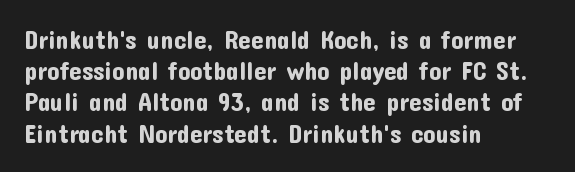
{"italic": "no", "underline": "no", "align": "left", "line_spacing": "normal", "line_spacing_ratio": 1.25, "letter_spacing": "normal", "letter_spacing_em": 0.0, "glyph_px": 25}
